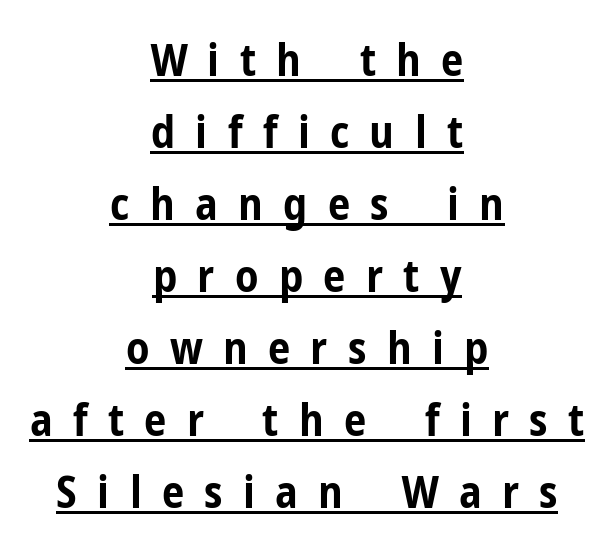
Upright lettering throughout. The paragraph shown floats in the horizontal middle. Typographic density is high because the face is bold. Evenly set lines give the paragraph a standard silhouette. The rendered words wear a rule along their underside.
